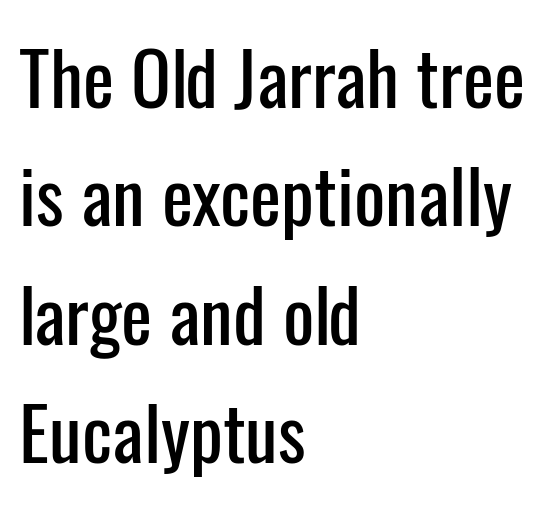
What's the leading like? Ordinary, nothing unusual. The lines are quadded left. No word sits above an underline. Tall strokes in this sample are plumb rather than angled.
